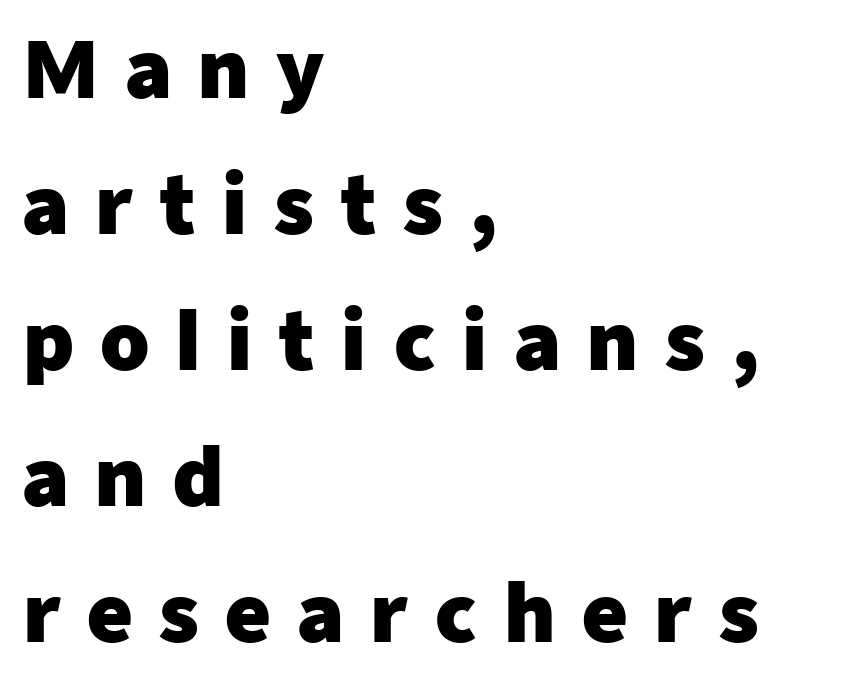
Q: Is the text bold? A: Yes.
Q: Is the text italic (slanted)? A: No, it is upright.
Q: Is the typeface a serif or a sans-serif typeface? A: Sans-serif.
Q: Is the text underlined? A: No.
Q: How is the paragraph aligned? A: Left-aligned.
Q: Is the spacing between letters normal or unusually wide? A: Unusually wide.
Q: Width (condensed, normal, or wide)? A: Normal.
Q: Stroke contrast? A: Low.
Q: x-height? A: Medium.
Q: Monospaced? A: No.
